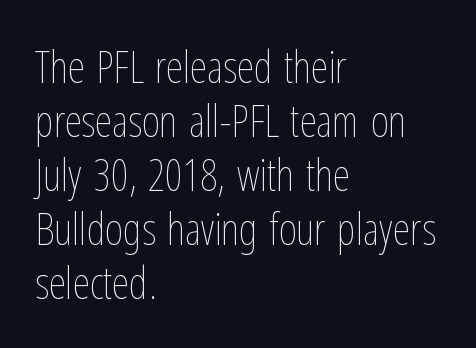
Proportional: the letters do not fall into vertical columns. The passage shown is not underscored anywhere. These lines keep a tight, regular rhythm from letter to letter. A roman cut, with each character standing at attention.
